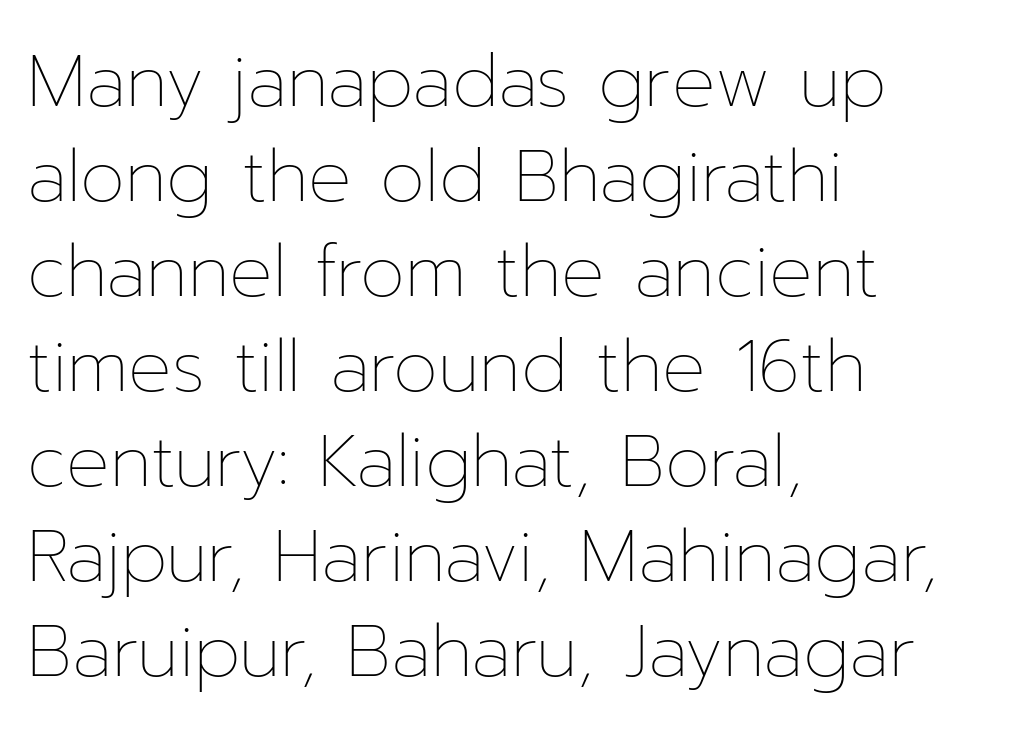
Stems here are at most as thick as an everyday book face. Leading matches the norm, producing a regular column. The space directly below the letters is spotless. Default kerning and tracking; the words read as compact shapes. These lines are set flush left with a ragged right edge. Is this a fixed-width face? No — the glyphs have proportional, varying widths.
